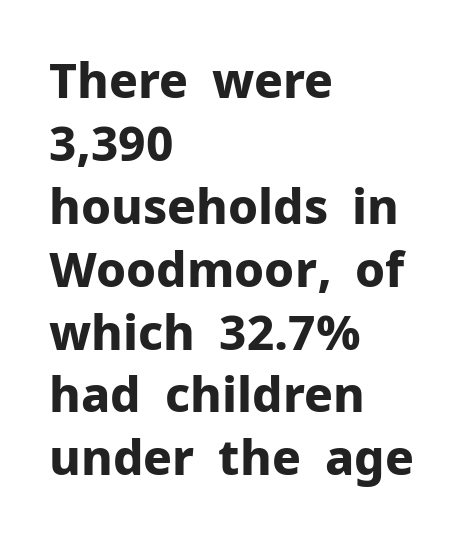
Glance below the letters and you will spot only blank space. Is the block centered? No — it sits flush against the left margin. Short note: letters normally spaced. Each letter keeps its own natural width here, so spacing adapts to shape.
